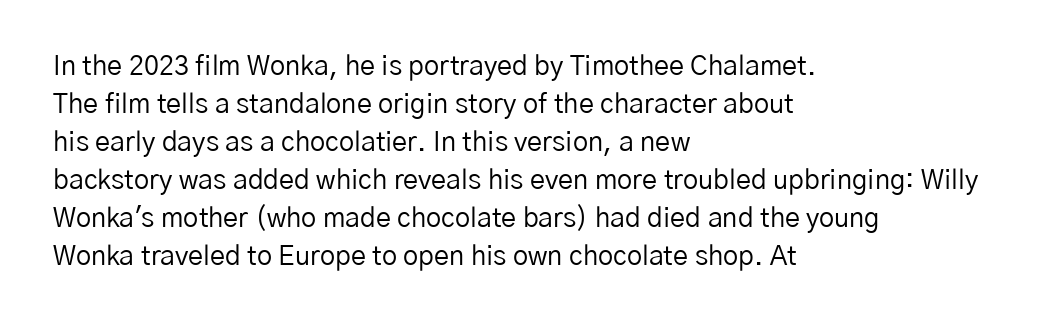
Q: Is the text bold? A: No.
Q: Is the text italic (slanted)? A: No, it is upright.
Q: Is the text underlined? A: No.
Q: How is the paragraph aligned? A: Left-aligned.
Q: Is the spacing between letters normal or unusually wide? A: Normal.
Q: Is the spacing between lines tight, normal or loose? A: Normal.
